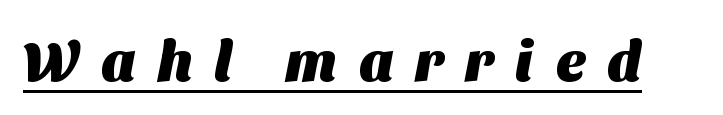
The image shows 56 px heavy sans-serif type; set unusually wide letter spacing (+0.39 em), underlined; medium stroke contrast and a medium x-height.
